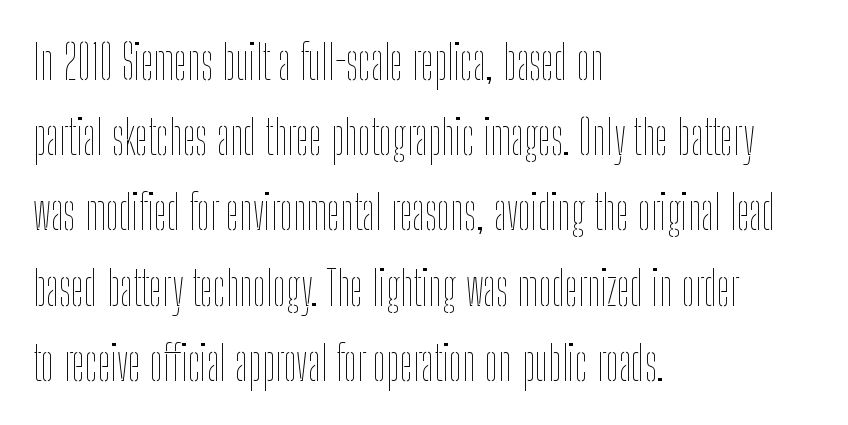
Do the characters align in a grid? No, the font is proportional. This sample keeps an unexceptional amount of space between lines. Each stroke keeps to a modest, everyday thickness or less. The compositor pushed each line to the left boundary. A typesetter would call this zero additional tracking.
